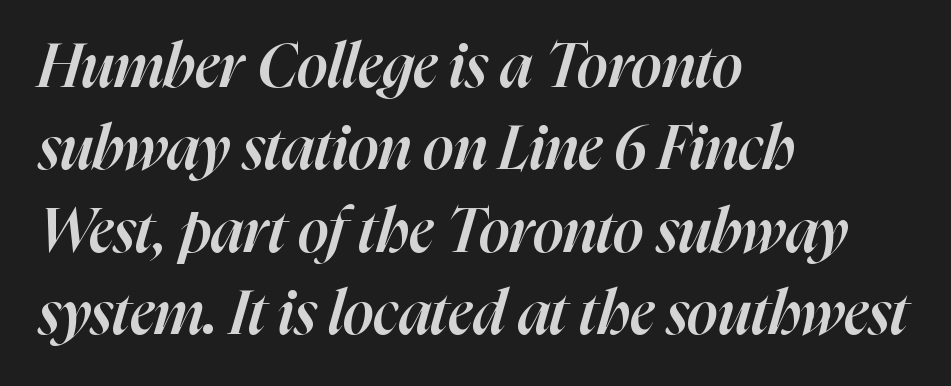
Q: Is the text bold? A: Semi-bold.
Q: Is the text italic (slanted)? A: Yes, it leans right by about 16 degrees.
Q: Is the text underlined? A: No.
Q: How is the paragraph aligned? A: Left-aligned.
Q: Is the spacing between letters normal or unusually wide? A: Normal.
Q: Is the spacing between lines tight, normal or loose? A: Normal.
Q: Width (condensed, normal, or wide)? A: Normal.
Q: Stroke contrast? A: High.
Q: x-height? A: Medium.
Q: Monospaced? A: No.
